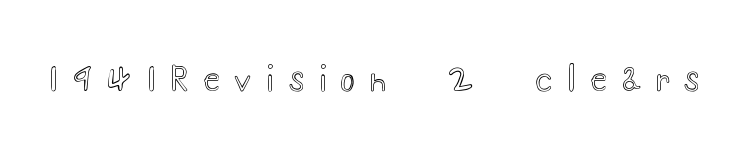
Q: Is the text italic (slanted)? A: No, it is upright.
Q: Is the text underlined? A: No.
Q: Is the spacing between letters normal or unusually wide? A: Unusually wide.
Q: Width (condensed, normal, or wide)? A: Wide.
Q: x-height? A: Small.
Q: Monospaced? A: No.
